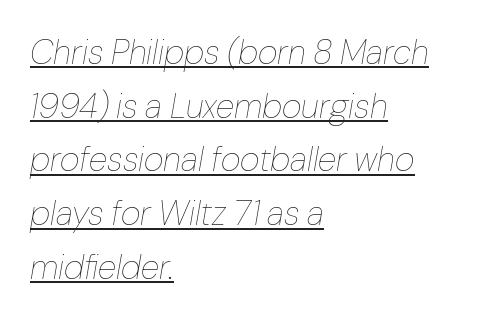
{"italic": "yes", "lean": "right", "slant_degrees": 10, "bold": "no", "weight": "thin", "width": "normal", "stroke_contrast": "low", "x_height": "medium", "monospaced": "no", "underline": "yes", "align": "left", "line_spacing": "normal", "line_spacing_ratio": 1.58, "letter_spacing": "normal", "letter_spacing_em": 0.0, "glyph_px": 34}
